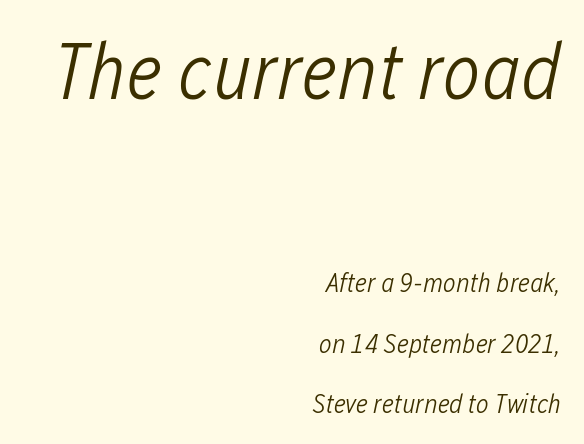
Nothing heavy about these letters — not bold at all. Is this a fixed-width face? No — the glyphs have proportional, varying widths. Would a proofreader flag this as italicized? Yes. What stands out about the letter spacing? Nothing — it is the standard amount. No word sits above an underline. Bigger letters appear in the top chunk; the bottom chunk is reduced.
